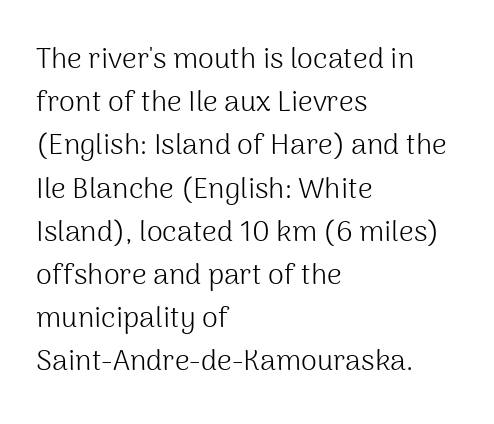
The rendering shows plain stroke endings on the letterforms — a sans-serif design. The horizontal fit of the characters is conventional and even. Horizontally, the lines are justified to the leading edge only. The space between consecutive lines is moderate. Quick note: underline off. Stroke thickness stays within the range of a standard reading face or lighter.
